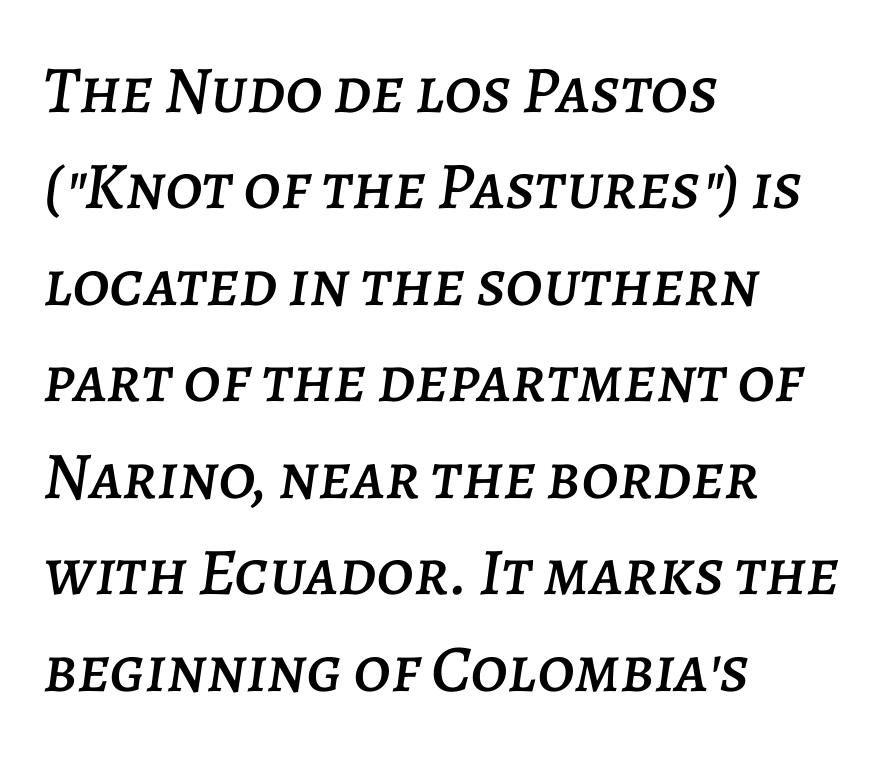
Q: Is the text italic (slanted)? A: Yes, it leans right by about 7 degrees.
Q: Is the text underlined? A: No.
Q: How is the paragraph aligned? A: Left-aligned.
Q: Is the spacing between letters normal or unusually wide? A: Normal.
Q: Is the spacing between lines tight, normal or loose? A: Normal.
Q: Width (condensed, normal, or wide)? A: Normal.
Q: Stroke contrast? A: Low.
Q: x-height? A: Large.
Q: Monospaced? A: No.
